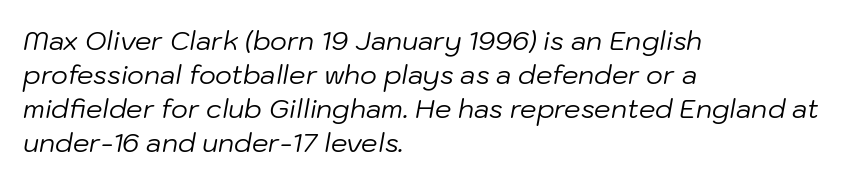
The image shows 26 px text type, italic (leaning right); set left-aligned, normal line spacing (1.31x), normal letter spacing, not underlined.
